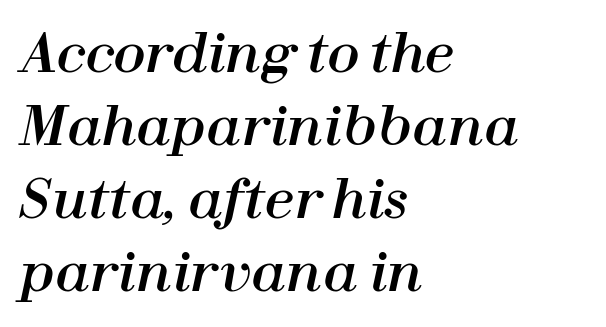
Q: Is the text italic (slanted)? A: Yes, it leans right by about 12 degrees.
Q: Is the text underlined? A: No.
Q: How is the paragraph aligned? A: Left-aligned.
Q: Is the spacing between letters normal or unusually wide? A: Normal.
Q: Is the spacing between lines tight, normal or loose? A: Normal.
Q: Width (condensed, normal, or wide)? A: Normal.
Q: Stroke contrast? A: High.
Q: x-height? A: Medium.
Q: Monospaced? A: No.
